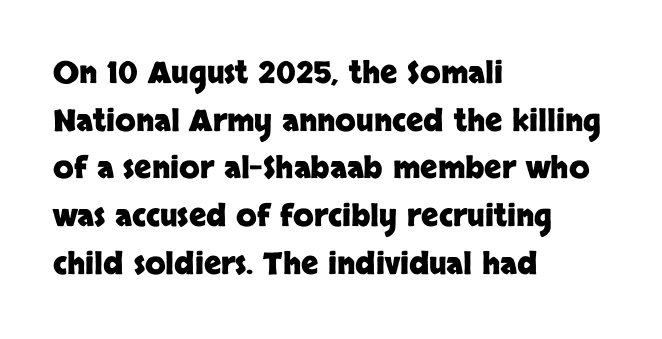
Q: Is the text bold? A: Yes.
Q: Is the text italic (slanted)? A: No, it is upright.
Q: Is the typeface a serif or a sans-serif typeface? A: Sans-serif.
Q: Is the text underlined? A: No.
Q: How is the paragraph aligned? A: Left-aligned.
Q: Is the spacing between letters normal or unusually wide? A: Normal.
Q: Is the spacing between lines tight, normal or loose? A: Normal.
Q: Width (condensed, normal, or wide)? A: Normal.
Q: Stroke contrast? A: Low.
Q: x-height? A: Large.
Q: Monospaced? A: No.
